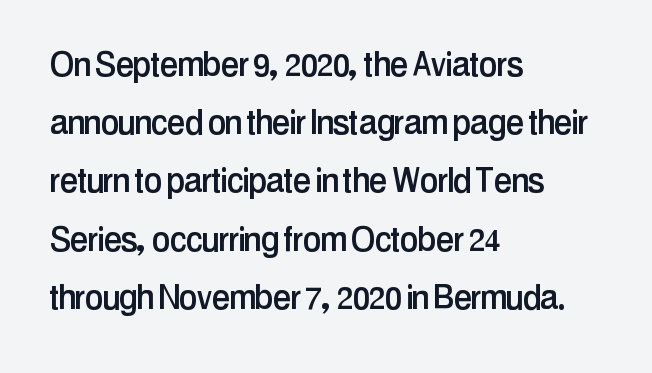
{"serif": "no", "italic": "no", "width": "condensed", "stroke_contrast": "low", "x_height": "medium", "monospaced": "no", "underline": "no", "align": "left", "line_spacing": "normal", "line_spacing_ratio": 1.42, "letter_spacing": "normal", "letter_spacing_em": 0.0, "glyph_px": 41}
